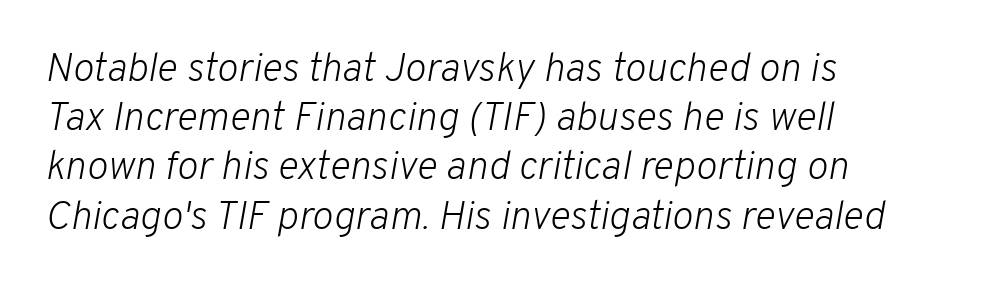
The image shows 40 px light type, italic (leaning right); set left-aligned, line spacing 1.23x, normal letter spacing, not underlined; low stroke contrast and a medium x-height.
